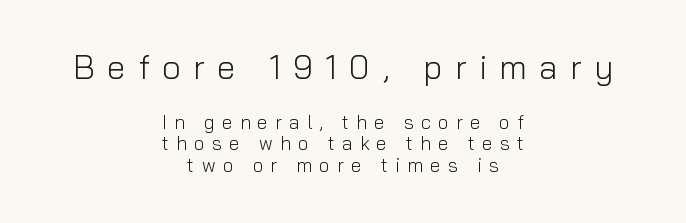
{"serif": "no", "italic": "no", "bold": "no", "weight": "light", "width": "normal", "stroke_contrast": "low", "x_height": "medium", "monospaced": "no", "underline": "no", "align": "center", "line_spacing": "tight", "line_spacing_ratio": 1.13, "letter_spacing": "wide", "letter_spacing_em": 0.38, "larger_block": "first", "size_ratio": 1.74, "glyph_px": 33}
